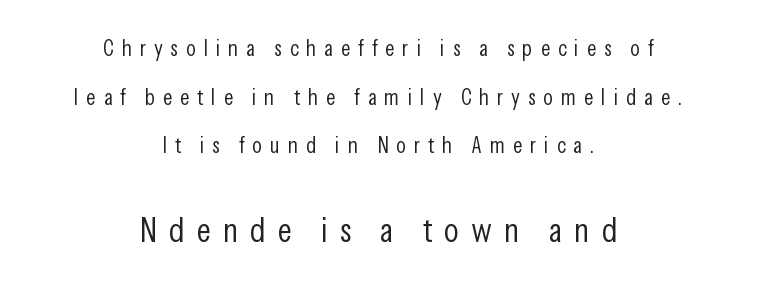
{"serif": "no", "italic": "no", "bold": "no", "weight": "light", "width": "condensed", "stroke_contrast": "low", "x_height": "medium", "monospaced": "no", "underline": "no", "align": "center", "line_spacing": "loose", "line_spacing_ratio": 2.11, "letter_spacing": "wide", "letter_spacing_em": 0.34, "larger_block": "second", "size_ratio": 1.52, "glyph_px": 35}
